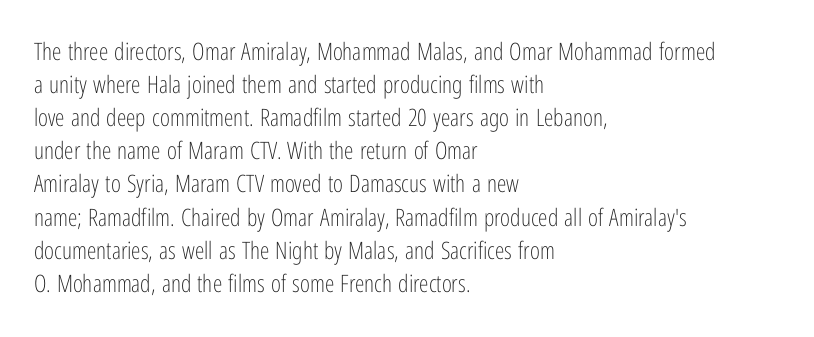
The image shows 24 px text type, upright; set left-aligned, normal line spacing (1.38x), normal letter spacing, not underlined.
